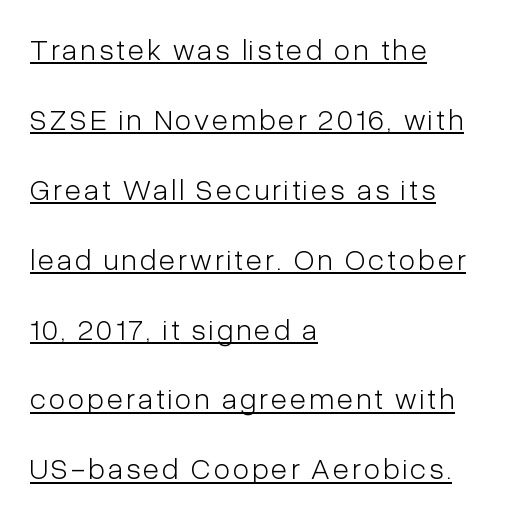
Q: Is the text bold? A: No.
Q: Is the text italic (slanted)? A: No, it is upright.
Q: Is the typeface a serif or a sans-serif typeface? A: Sans-serif.
Q: Is the text underlined? A: Yes.
Q: How is the paragraph aligned? A: Left-aligned.
Q: Is the spacing between lines tight, normal or loose? A: Loose.
Q: Width (condensed, normal, or wide)? A: Condensed.
Q: Stroke contrast? A: Low.
Q: x-height? A: Medium.
Q: Monospaced? A: No.
